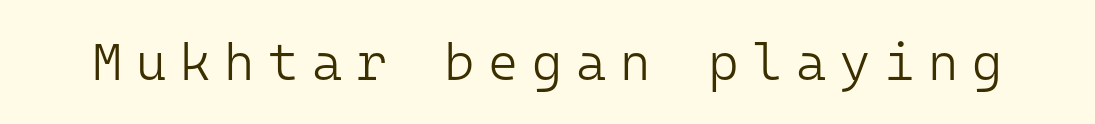
Q: Is the text bold? A: No.
Q: Is the text italic (slanted)? A: No, it is upright.
Q: Is the typeface a serif or a sans-serif typeface? A: Sans-serif.
Q: Is the text underlined? A: No.
Q: Is the spacing between letters normal or unusually wide? A: Unusually wide.
Q: Width (condensed, normal, or wide)? A: Normal.
Q: Stroke contrast? A: Low.
Q: x-height? A: Medium.
Q: Monospaced? A: Yes.
